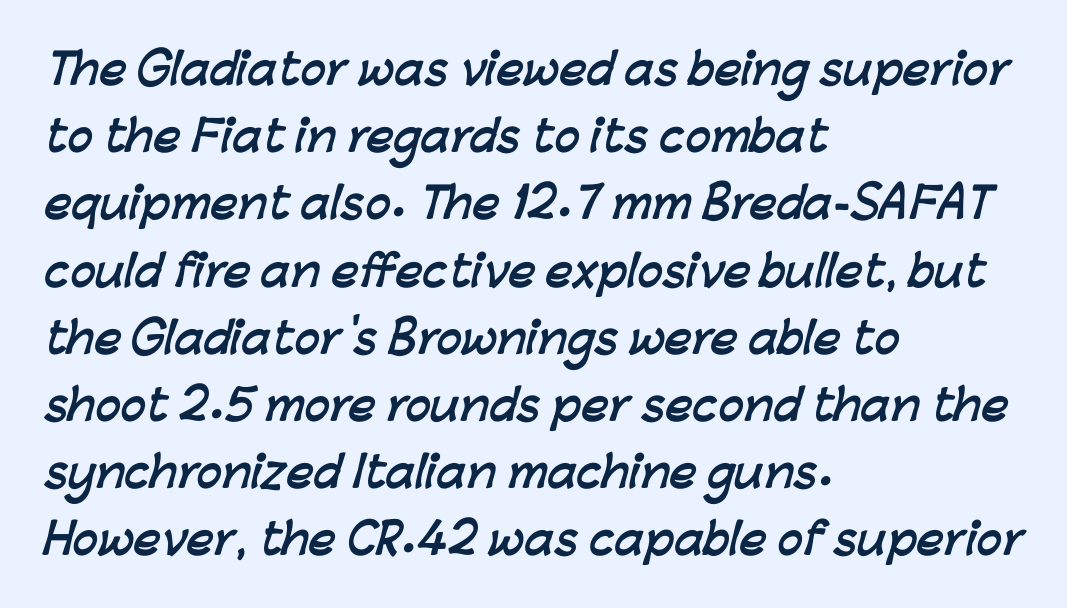
Reading down the block, your eye returns to a fixed left position each line. Serif or sans? Sans — the stroke terminals are bare. Think of a printed novel: that variable character pitch is what you see here. Vertically, the passage feels balanced, rows spaced as you'd expect. The passage shown has conventional tracking throughout. Just letters on the line, the space beneath them empty.
